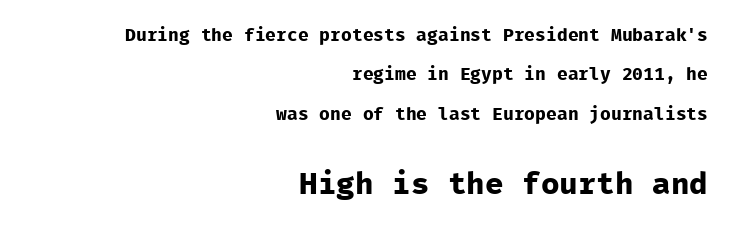
Any mark beneath the type? The region is blank. Does the weight exceed regular? Yes, all the way to bold. You get the small type first, then a jump to larger type. Here the glyphs are tracked normally, forming tight word shapes.
